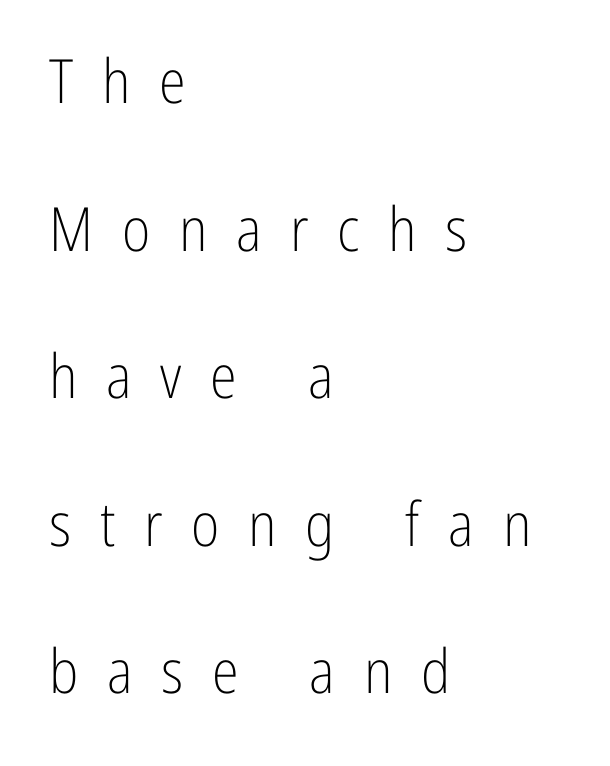
Here the designer chose a conventional face with non-uniform glyph widths. Does the copy run flush right? No — it runs flush left. How are the letters spaced? Widely, with obvious added tracking. Italic: no, the glyphs are upright roman. The block of text is sparse from top to bottom, with ample space between rows.
